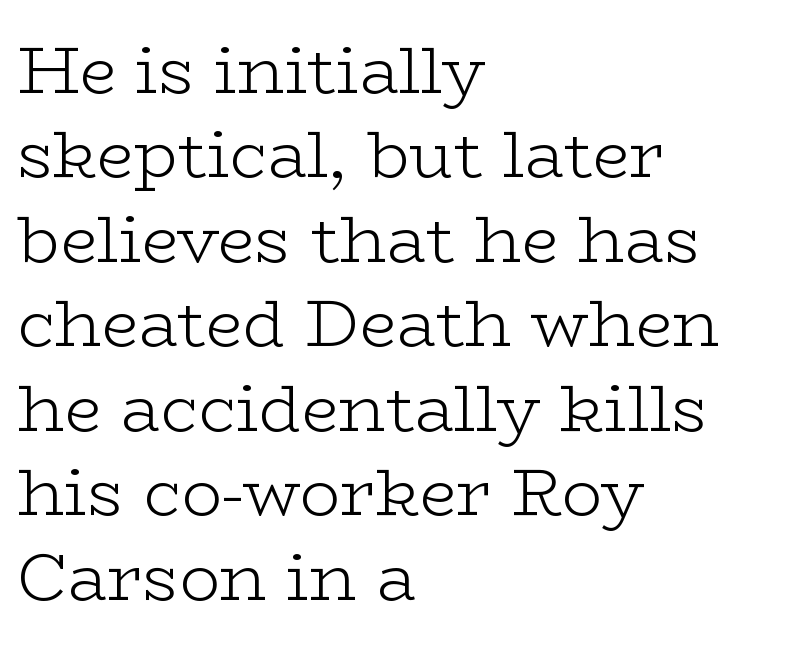
The image shows 67 px light, wide serif type, upright; set left-aligned, normal line spacing (1.26x), normal letter spacing, not underlined; low stroke contrast and a medium x-height.
